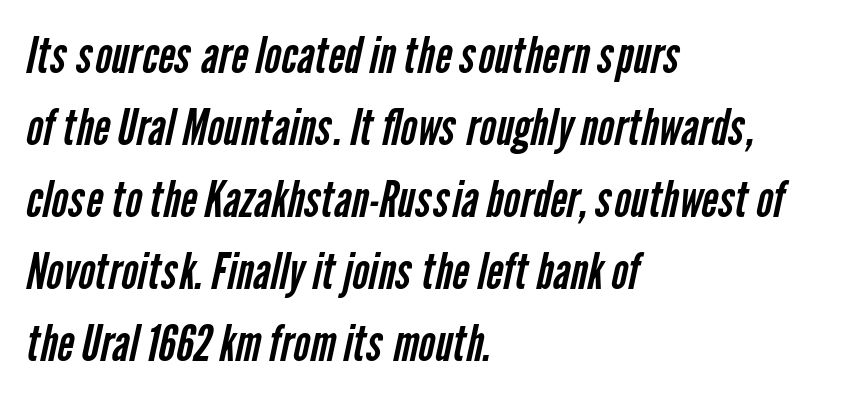
{"serif": "no", "bold": "no", "weight": "regular", "width": "condensed", "stroke_contrast": "low", "x_height": "medium", "monospaced": "no", "underline": "no", "align": "left", "line_spacing": "normal", "line_spacing_ratio": 1.41, "letter_spacing": "normal", "letter_spacing_em": 0.0, "glyph_px": 51}
